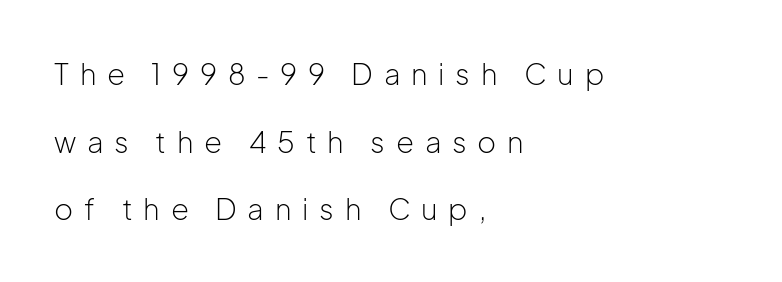
The image shows 29 px light sans-serif type, upright; set left-aligned, loose line spacing (2.33x), unusually wide letter spacing (+0.37 em), not underlined; low stroke contrast and a medium x-height.
